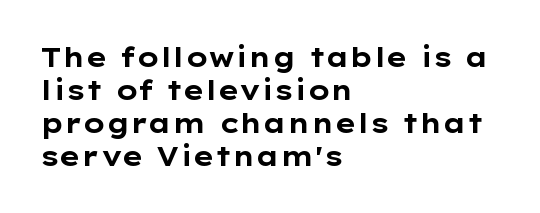
The image shows 27 px bold type, upright; set left-aligned, line spacing 1.22x, normal letter spacing, not underlined.
